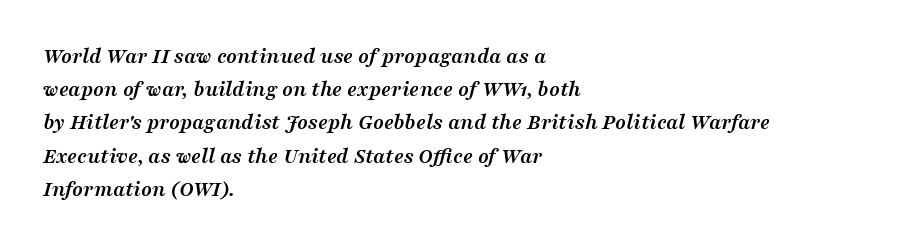
The image shows 22 px bold type, italic (leaning right); set left-aligned, normal line spacing (1.51x), normal letter spacing, not underlined.
